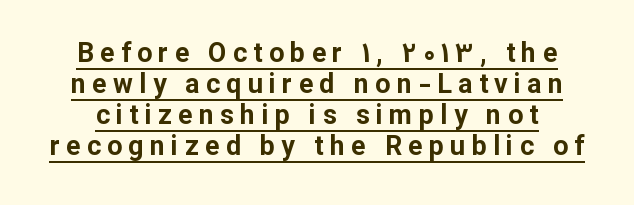
Q: Is the text bold? A: Yes.
Q: Is the text italic (slanted)? A: No, it is upright.
Q: Is the text underlined? A: Yes.
Q: How is the paragraph aligned? A: Centered.
Q: Is the spacing between letters normal or unusually wide? A: Unusually wide.
Q: Is the spacing between lines tight, normal or loose? A: Tight.
